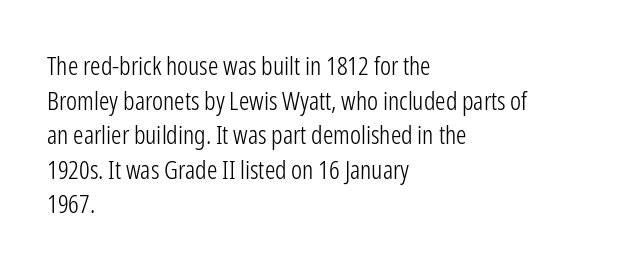
The image shows 26 px text type, upright; set left-aligned, normal line spacing (1.33x), normal letter spacing, not underlined.
